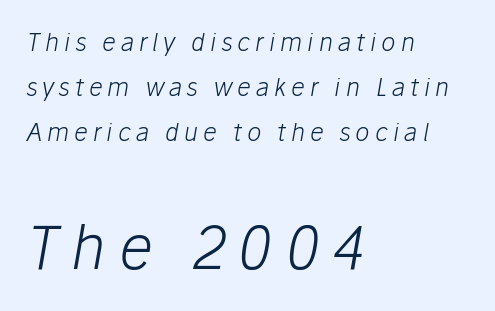
The image shows 59 px light type, italic (leaning right); set left-aligned, line spacing 1.88x, unusually wide letter spacing (+0.21 em), not underlined; the second (bottom) block is 2.46x larger; low stroke contrast and a medium x-height.
